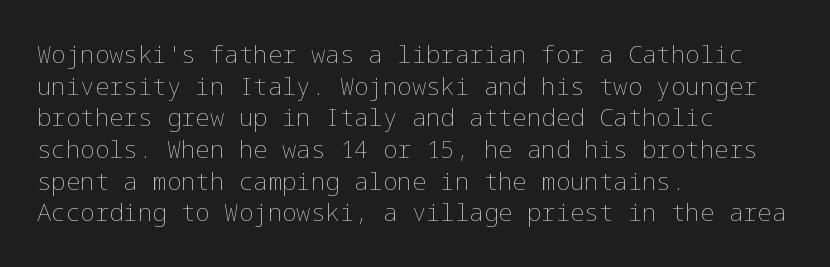
The image shows 24 px text type, upright; set left-aligned, normal line spacing (1.32x), normal letter spacing, not underlined.
